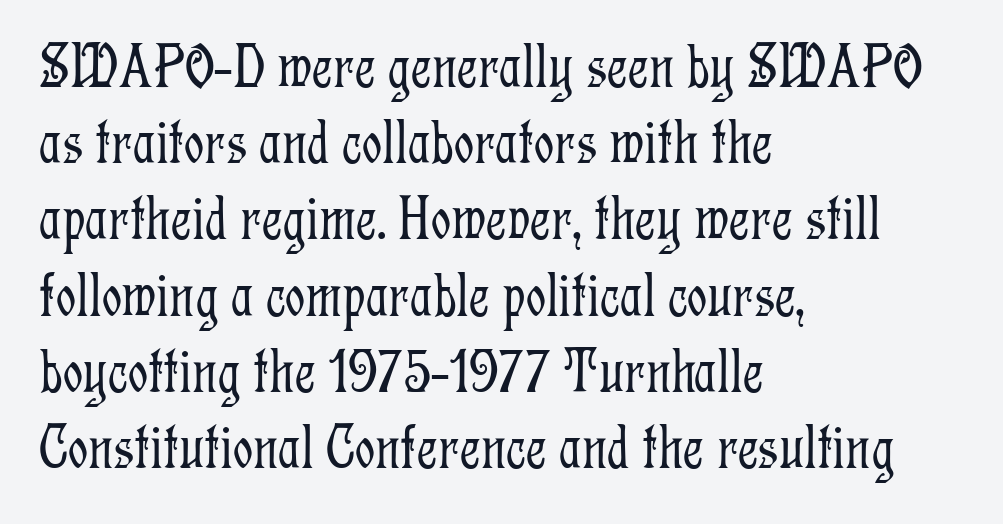
{"serif": "yes", "italic": "no", "bold": "no", "weight": "light", "width": "condensed", "stroke_contrast": "low", "x_height": "medium", "monospaced": "no", "underline": "no", "align": "left", "line_spacing_ratio": 1.21, "letter_spacing": "normal", "letter_spacing_em": 0.0, "glyph_px": 63}
